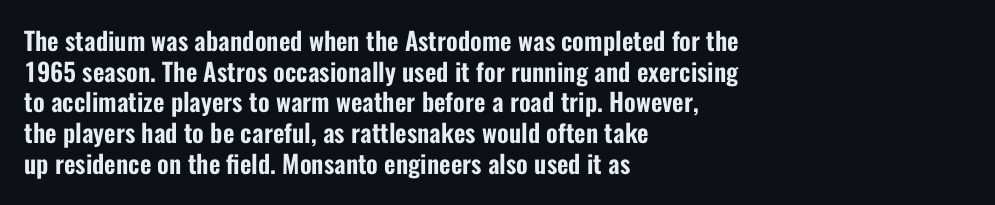
The image shows 25 px text type, upright; set left-aligned, line spacing 1.23x, normal letter spacing, not underlined.
